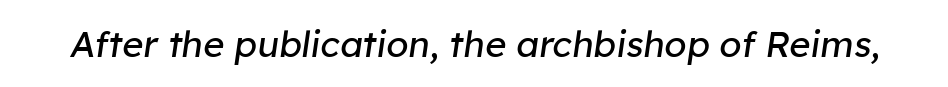
The gaps between neighbouring characters are ordinary and unremarkable. Descenders hang freely into open space. The font's italic variant was chosen for this text. Vertical stems look standard width or narrower in stroke. Varying glyph widths throughout — classic text-font behaviour.
